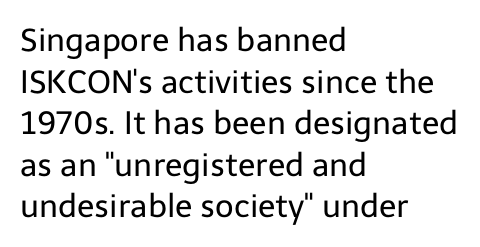
The image shows 32 px regular-weight sans-serif type, upright; set left-aligned, normal line spacing (1.3x), normal letter spacing, not underlined; low stroke contrast and a medium x-height.
